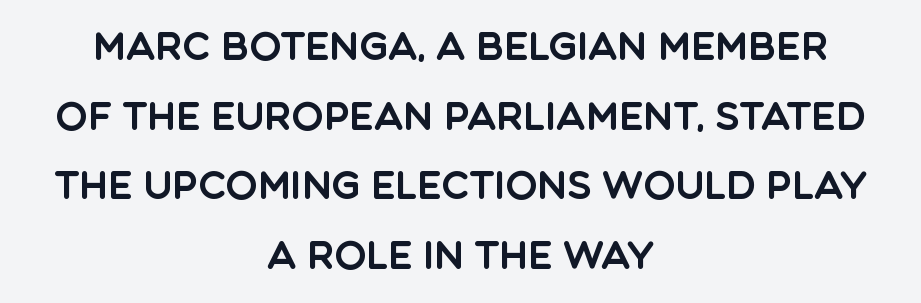
{"serif": "no", "italic": "no", "width": "normal", "x_height": "large", "monospaced": "no", "underline": "no", "align": "center", "line_spacing_ratio": 1.83, "letter_spacing": "normal", "letter_spacing_em": 0.0, "glyph_px": 38}
